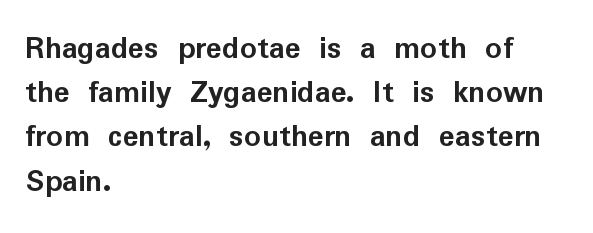
The image shows 33 px semibold sans-serif type, upright; set left-aligned, normal line spacing (1.34x), normal letter spacing, not underlined; low stroke contrast and a medium x-height.
